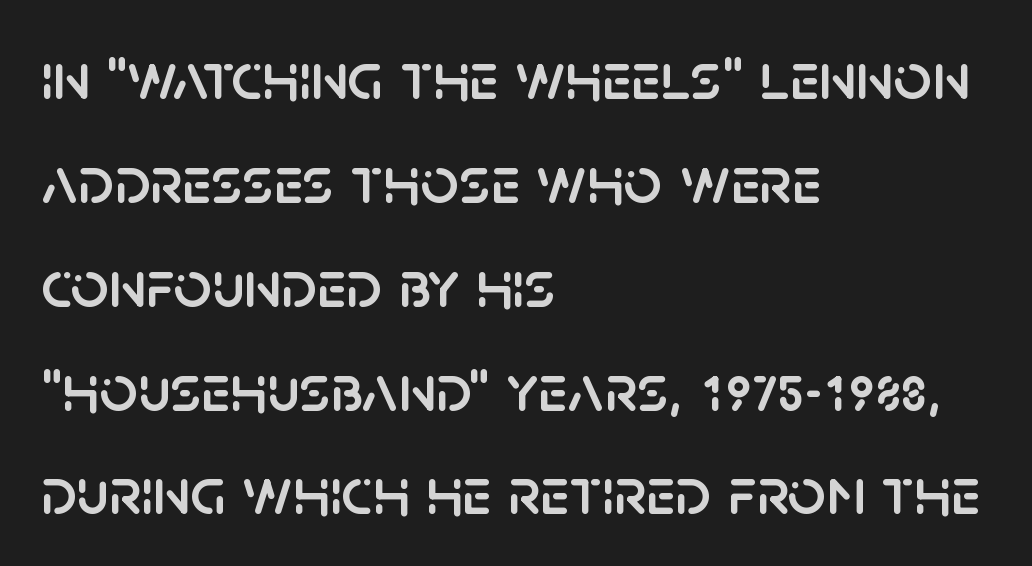
The image shows 67 px sans-serif type, upright; set left-aligned, normal line spacing (1.55x), normal letter spacing, not underlined; low stroke contrast and a large x-height.
